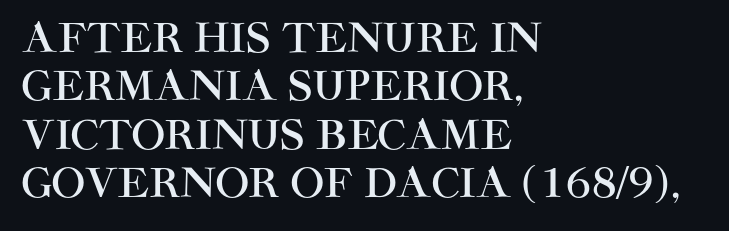
The image shows 40 px sans-serif type, upright; set left-aligned, line spacing 1.21x, normal letter spacing, not underlined; high stroke contrast and a large x-height.
